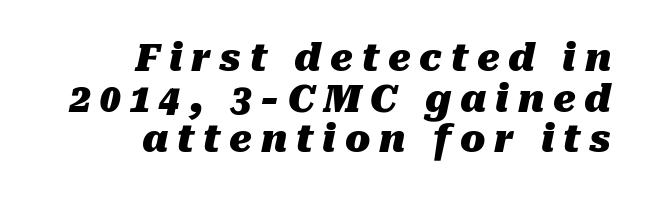
The image shows 37 px heavy type, italic (leaning right); set right-aligned, tight line spacing (1.1x), unusually wide letter spacing (+0.24 em), not underlined; medium stroke contrast and a medium x-height.
